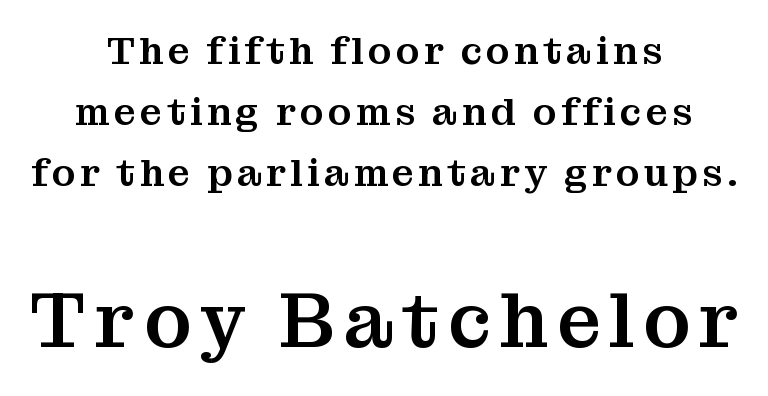
Casual observation: everything's sitting right in the middle. Is the lower block the larger one? Yes — the lower block carries the bigger type. Type without underlining. Nope, not italic — everything's standing straight. Look at the bottom of the vertical strokes: they flare into serifs here. Whoever set this chose a conventional vertical rhythm.
